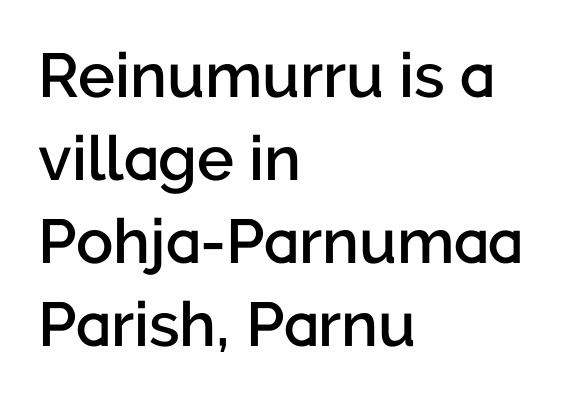
{"serif": "no", "italic": "no", "bold": "semi", "weight": "semibold", "width": "normal", "stroke_contrast": "low", "x_height": "medium", "monospaced": "no", "underline": "no", "align": "left", "line_spacing": "normal", "line_spacing_ratio": 1.34, "letter_spacing": "normal", "letter_spacing_em": 0.0, "glyph_px": 62}
